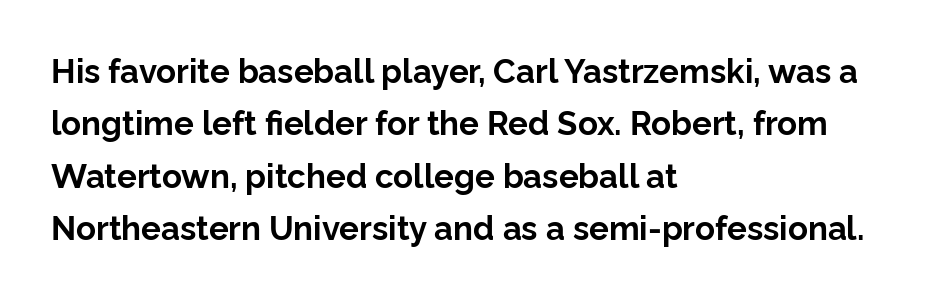
The image shows 33 px bold sans-serif type, upright; set left-aligned, normal line spacing (1.59x), normal letter spacing, not underlined; low stroke contrast and a medium x-height.
